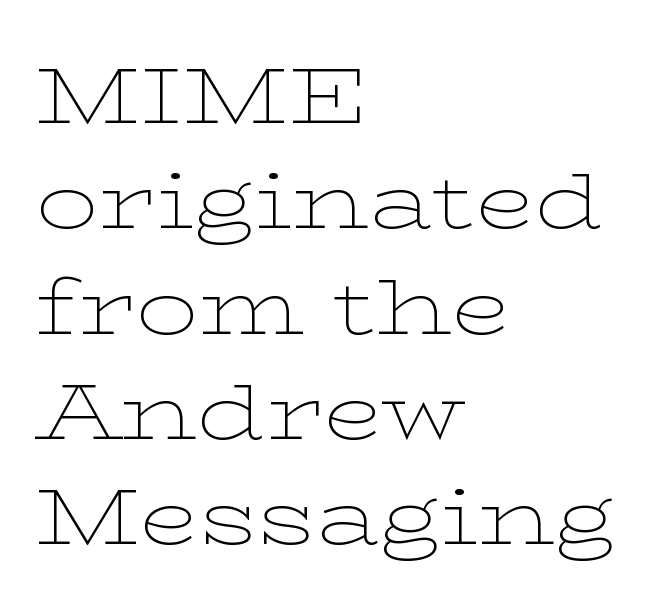
{"serif": "yes", "italic": "no", "bold": "no", "weight": "thin", "width": "wide", "stroke_contrast": "low", "x_height": "medium", "monospaced": "no", "underline": "no", "align": "left", "line_spacing": "normal", "line_spacing_ratio": 1.35, "letter_spacing": "normal", "letter_spacing_em": 0.0, "glyph_px": 78}
